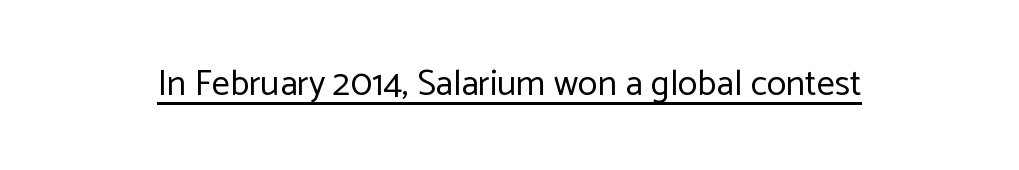
The image shows 36 px regular-weight sans-serif type, upright; set normal letter spacing, underlined; low stroke contrast and a medium x-height.
